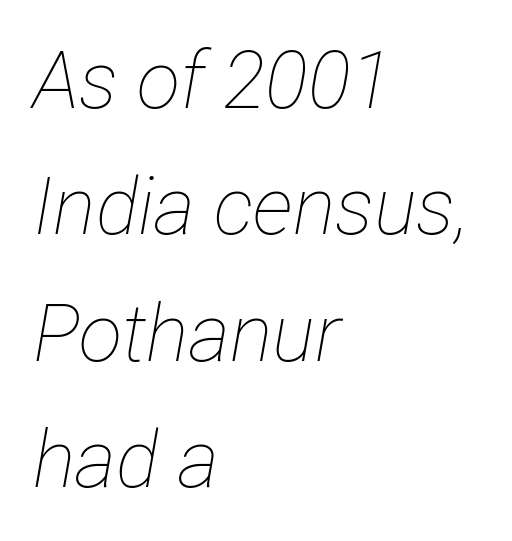
Horizontally, the lines are justified to the leading edge only. A light-to-regular cut is what we see here. Compared with typical paragraphs, the rows here are spaced about the same. Do the characters align in a grid? No, the font is proportional. The area under the type is left untouched. Quick note: italic.
